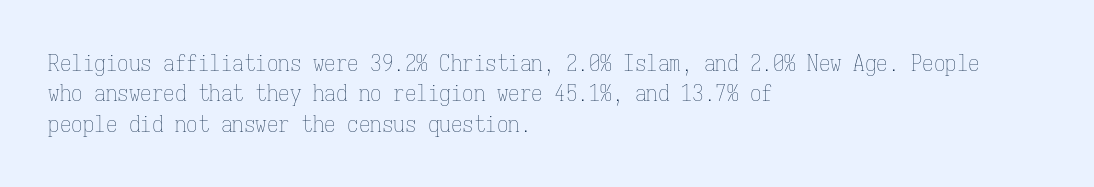
{"italic": "no", "bold": "no", "underline": "no", "align": "left", "line_spacing": "normal", "line_spacing_ratio": 1.32, "letter_spacing": "normal", "letter_spacing_em": 0.0, "glyph_px": 23}
